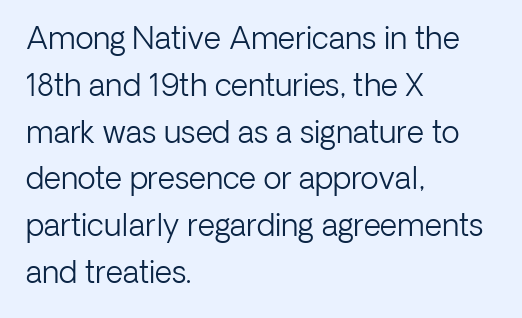
The image shows 30 px light sans-serif type, upright; set left-aligned, normal line spacing (1.56x), normal letter spacing, not underlined; low stroke contrast and a medium x-height.
